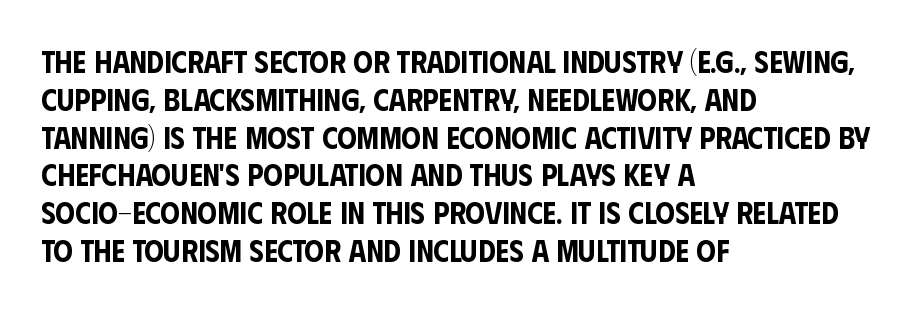
The type sits square on the baseline with zero lean. Nothing unusual about the tracking: characters are spaced as the font intends. Proportional: the letters do not fall into vertical columns. No feet cap the strokes, marking this as sans-serif type. Where is the straight margin? On the left.
